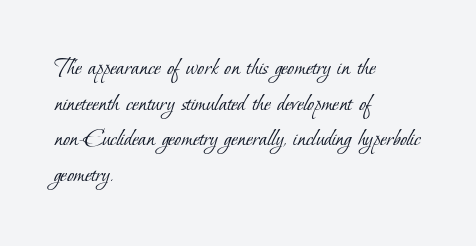
The image shows 25 px text type; set left-aligned, normal line spacing (1.43x), normal letter spacing, not underlined.
